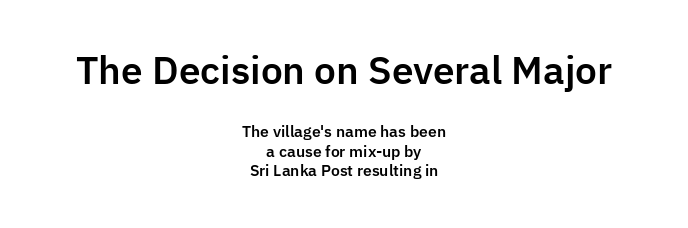
{"serif": "no", "italic": "no", "width": "normal", "stroke_contrast": "low", "x_height": "medium", "monospaced": "no", "underline": "no", "align": "center", "line_spacing": "normal", "line_spacing_ratio": 1.29, "letter_spacing": "normal", "letter_spacing_em": 0.0, "larger_block": "first", "size_ratio": 2.47, "glyph_px": 37}
